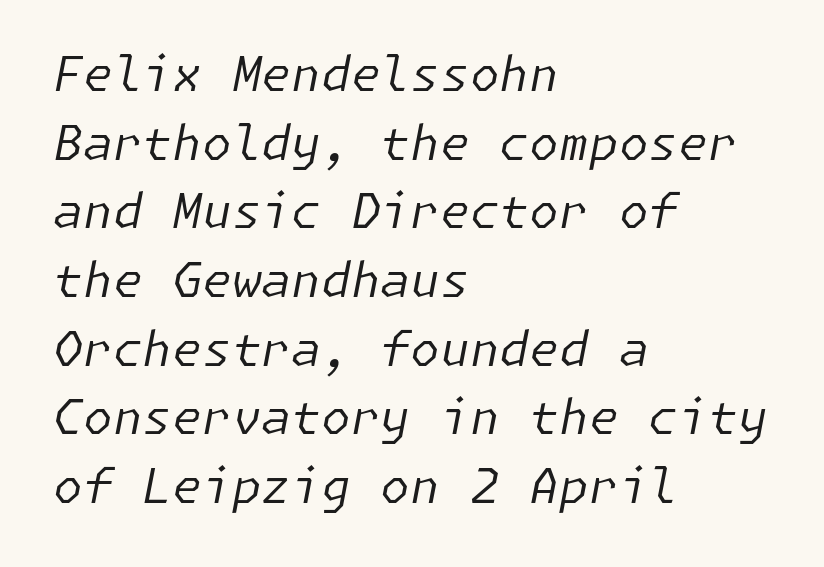
Q: Is the text bold? A: No.
Q: Is the text italic (slanted)? A: Yes, it leans right by about 11 degrees.
Q: Is the text underlined? A: No.
Q: How is the paragraph aligned? A: Left-aligned.
Q: Is the spacing between letters normal or unusually wide? A: Normal.
Q: Is the spacing between lines tight, normal or loose? A: Normal.
Q: Width (condensed, normal, or wide)? A: Normal.
Q: Stroke contrast? A: Low.
Q: x-height? A: Medium.
